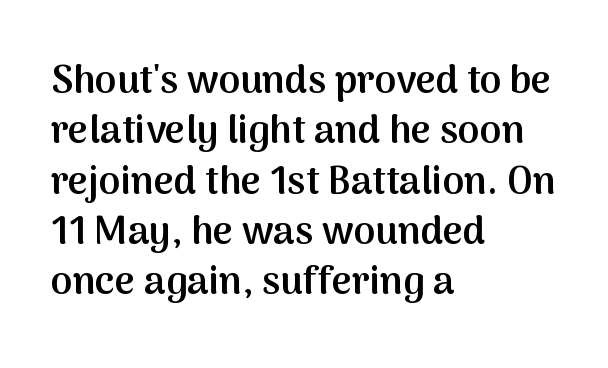
Left-aligned paragraph, ragged on the right. The passage shown stacks its lines at a standard gap. A sans-serif font was chosen for this passage. Weight check: semibold — heavier than regular, not quite bold. Does the lettering tilt? It doesn't — this is upright. Is the letter spacing exaggerated? No — it looks like the ordinary default.
